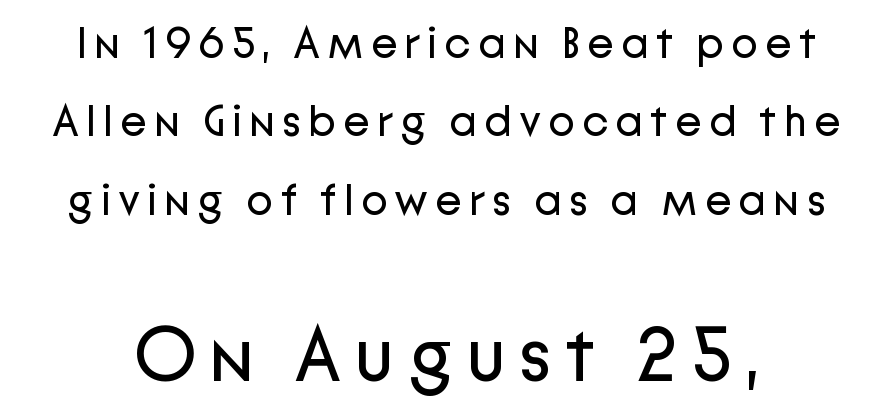
The image shows 77 px regular-weight sans-serif type, upright; set line spacing 1.78x, not underlined; the second (bottom) block is 1.75x larger; low stroke contrast and a medium x-height.
